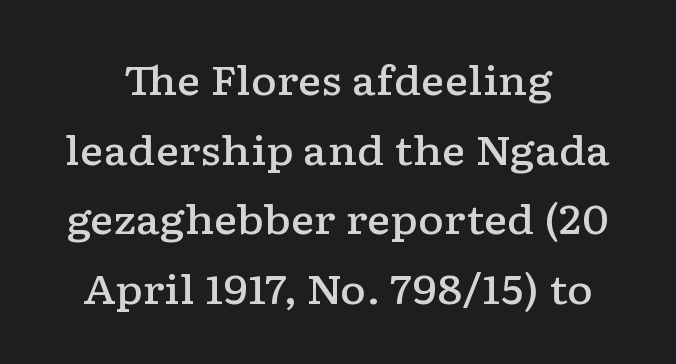
{"serif": "yes", "italic": "no", "bold": "semi", "weight": "semibold", "width": "wide", "stroke_contrast": "low", "x_height": "medium", "monospaced": "no", "underline": "no", "align": "center", "line_spacing_ratio": 1.74, "letter_spacing": "normal", "letter_spacing_em": 0.0, "glyph_px": 40}
